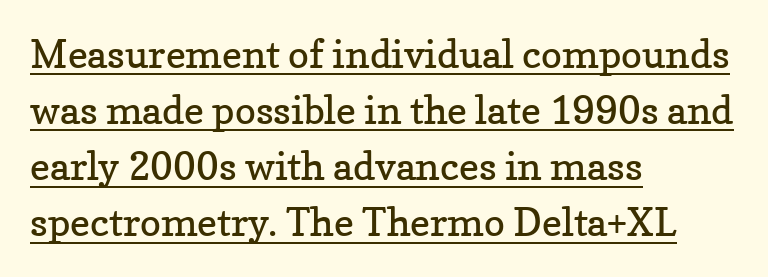
The image shows 39 px regular-weight serif type, upright; set left-aligned, normal line spacing (1.44x), normal letter spacing, underlined; low stroke contrast and a medium x-height.
